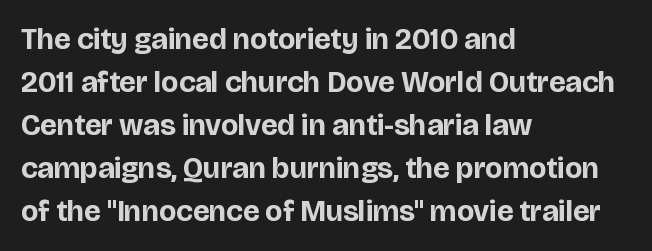
{"serif": "no", "italic": "no", "bold": "yes", "weight": "bold", "width": "normal", "stroke_contrast": "low", "x_height": "large", "monospaced": "no", "underline": "no", "align": "left", "line_spacing": "normal", "line_spacing_ratio": 1.43, "letter_spacing": "normal", "letter_spacing_em": 0.0, "glyph_px": 30}
